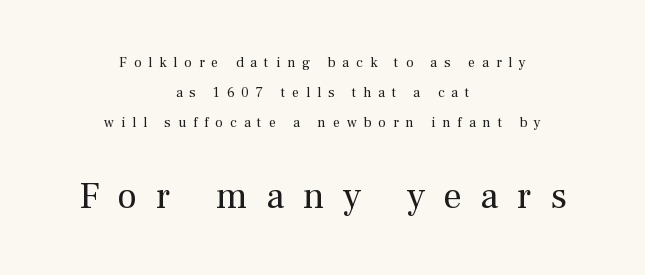
{"serif": "yes", "italic": "no", "bold": "no", "weight": "regular", "width": "normal", "stroke_contrast": "medium", "x_height": "medium", "monospaced": "no", "underline": "no", "align": "center", "line_spacing": "loose", "line_spacing_ratio": 2.14, "letter_spacing": "wide", "letter_spacing_em": 0.5, "larger_block": "second", "size_ratio": 2.64, "glyph_px": 37}
